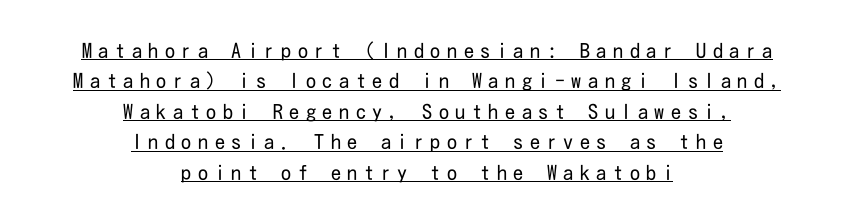
The image shows 20 px text type, upright; set centered, normal line spacing (1.52x), unusually wide letter spacing (+0.33 em), underlined.
